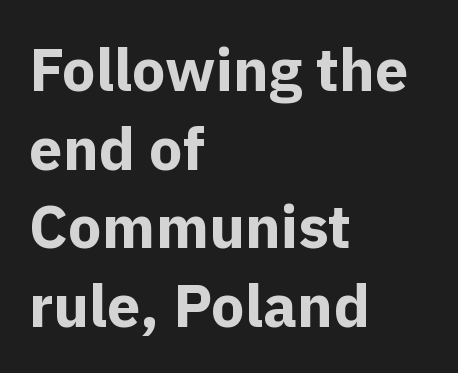
Which margin do the lines hug? The left one — the right edge is uneven. You can tell it's not italic because the verticals are truly vertical. Look at the bottom of the vertical strokes: they stop flat, with no serifs. Honestly, the row spacing looks completely unremarkable. Varying glyph widths throughout — classic text-font behaviour.
